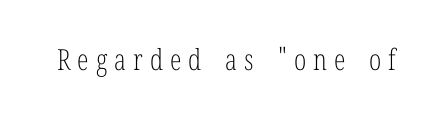
{"serif": "yes", "italic": "no", "bold": "no", "weight": "light", "width": "condensed", "stroke_contrast": "low", "x_height": "medium", "monospaced": "no", "underline": "no", "letter_spacing": "wide", "letter_spacing_em": 0.24, "glyph_px": 29}
